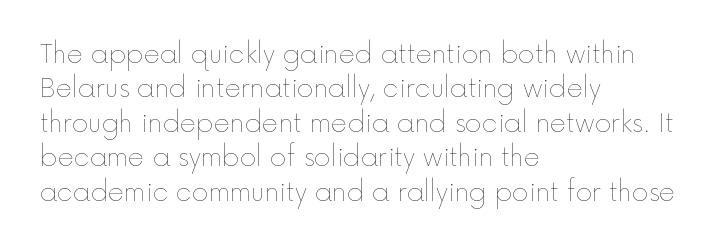
The image shows 25 px text type, upright; set left-aligned, normal line spacing (1.38x), normal letter spacing, not underlined.
